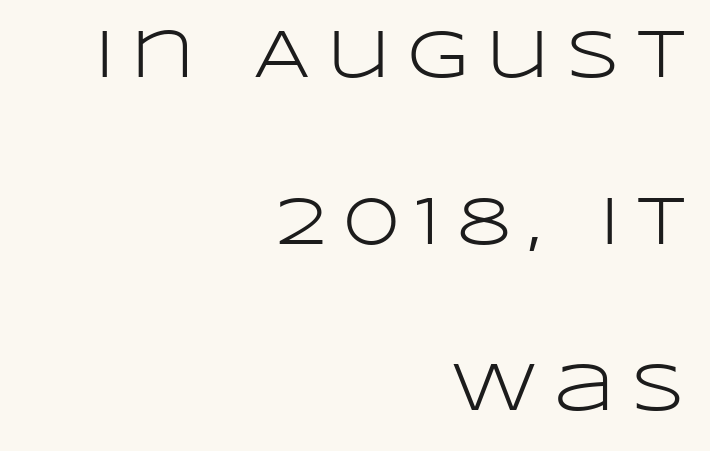
The gaps between neighbouring characters are conspicuously large. The lettering stays uniformly vertical, giving the passage a roman look. Weight: regular or lighter. The rendering uses natural spacing where letterforms have individual widths.
